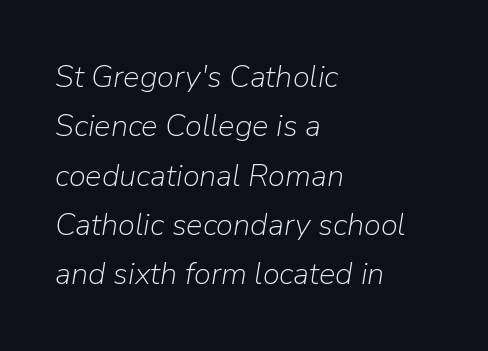
The lines sit at an ordinary, default distance from one another. You can tell it's italic because the verticals aren't actually vertical. The letterforms sit shoulder to shoulder at normal distance. The weight would be labelled regular, book, light, or lighter still.
